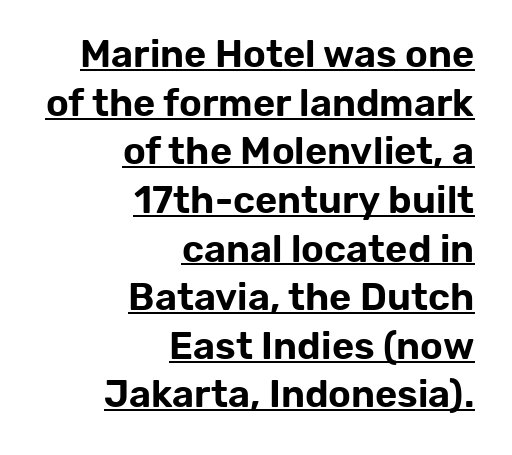
The image shows 38 px sans-serif type, upright; set right-aligned, normal line spacing (1.28x), normal letter spacing, underlined; low stroke contrast and a medium x-height.
